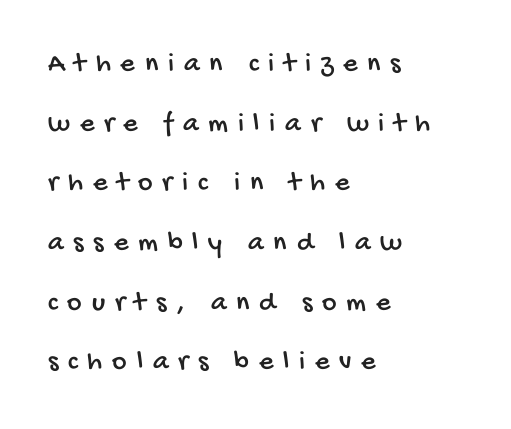
The image shows 28 px condensed sans-serif type; set left-aligned, loose line spacing (2.13x), unusually wide letter spacing (+0.35 em), not underlined; low stroke contrast and a large x-height.
